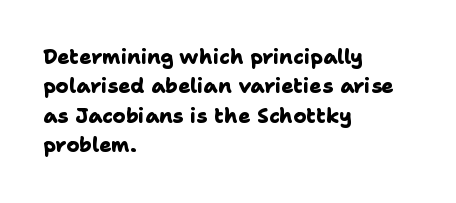
{"bold": "yes", "underline": "no", "align": "left", "line_spacing": "normal", "line_spacing_ratio": 1.47, "letter_spacing": "normal", "letter_spacing_em": 0.0, "glyph_px": 20}
